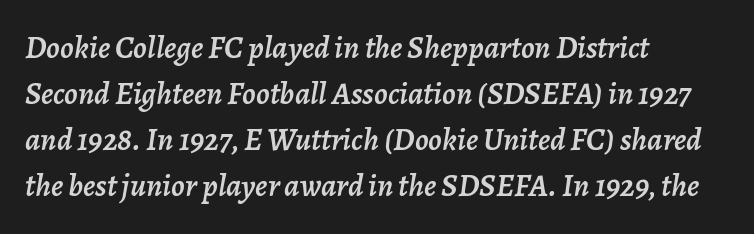
The image shows 32 px text type, italic (leaning right); set left-aligned, normal line spacing (1.44x), normal letter spacing, not underlined; low stroke contrast and a medium x-height.
